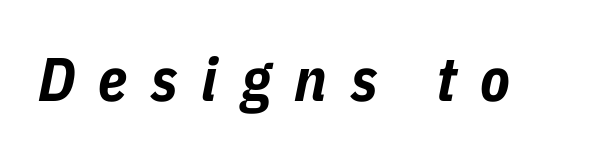
Q: Is the text bold? A: Yes.
Q: Is the text italic (slanted)? A: Yes, it leans right by about 11 degrees.
Q: Is the text underlined? A: No.
Q: Is the spacing between letters normal or unusually wide? A: Unusually wide.
Q: Width (condensed, normal, or wide)? A: Condensed.
Q: Stroke contrast? A: Low.
Q: x-height? A: Medium.
Q: Monospaced? A: No.
